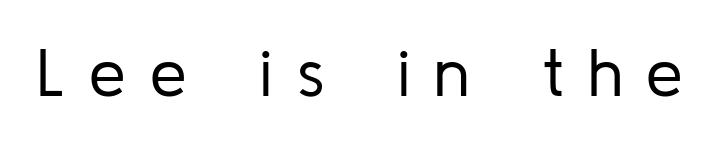
The image shows 66 px regular-weight sans-serif type, upright; set unusually wide letter spacing (+0.36 em), not underlined; low stroke contrast and a medium x-height.
